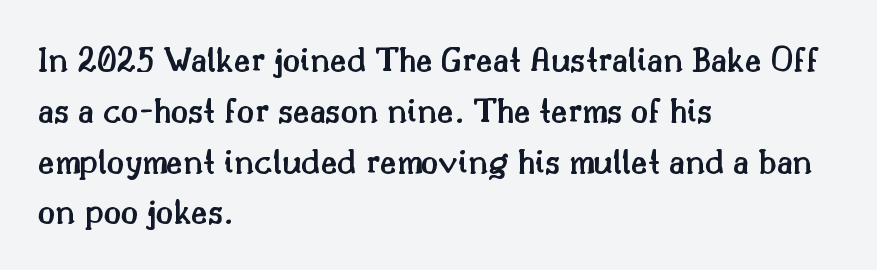
Q: Is the text bold? A: Semi-bold.
Q: Is the text italic (slanted)? A: No, it is upright.
Q: Is the typeface a serif or a sans-serif typeface? A: Serif.
Q: Is the text underlined? A: No.
Q: How is the paragraph aligned? A: Left-aligned.
Q: Is the spacing between letters normal or unusually wide? A: Normal.
Q: Is the spacing between lines tight, normal or loose? A: Normal.
Q: Width (condensed, normal, or wide)? A: Normal.
Q: Stroke contrast? A: Medium.
Q: x-height? A: Small.
Q: Monospaced? A: No.
